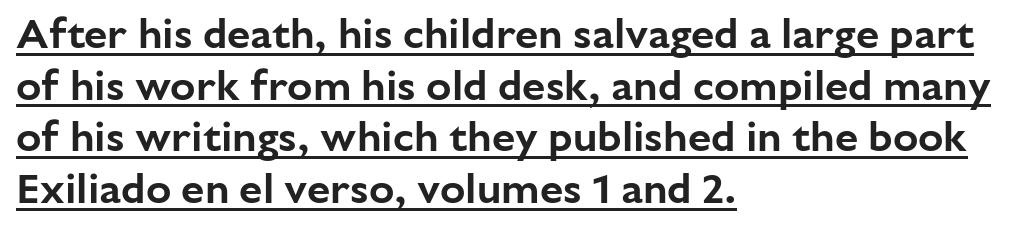
Q: Is the text italic (slanted)? A: No, it is upright.
Q: Is the typeface a serif or a sans-serif typeface? A: Sans-serif.
Q: Is the text underlined? A: Yes.
Q: How is the paragraph aligned? A: Left-aligned.
Q: Is the spacing between letters normal or unusually wide? A: Normal.
Q: Width (condensed, normal, or wide)? A: Normal.
Q: Stroke contrast? A: Low.
Q: x-height? A: Medium.
Q: Monospaced? A: No.
